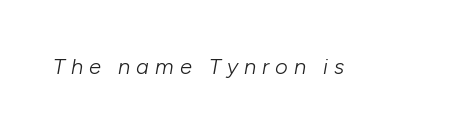
The letterforms stand isolated, each surrounded by extra space. The string is rendered with underlining switched off. Weight: regular or lighter. Looking at the ascenders, they clearly lean.
